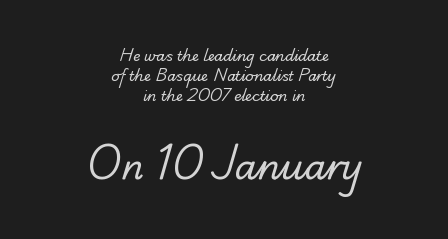
Whoever set this chose a conventional vertical rhythm. A typesetter would call this proportional, since set widths differ per character. Think standard paragraph weight, or any step lighter than that. Glyph-to-glyph distance matches everyday printed text. This rendering employs a face without finishing strokes, i.e., a sans-serif. These lines are centered, leaving both edges ragged.
